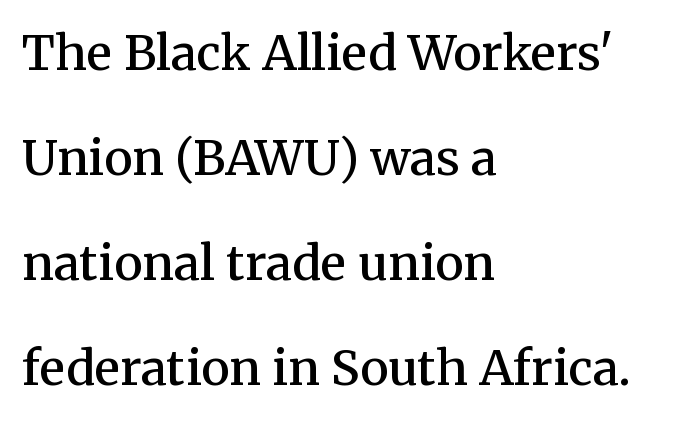
The image shows 48 px semibold serif type, upright; set left-aligned, loose line spacing (2.19x), normal letter spacing, not underlined; medium stroke contrast and a medium x-height.
